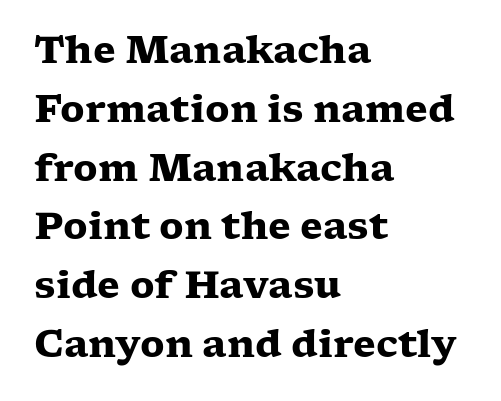
The image shows 37 px heavy, wide serif type, upright; set left-aligned, normal line spacing (1.59x), normal letter spacing, not underlined; low stroke contrast and a medium x-height.
